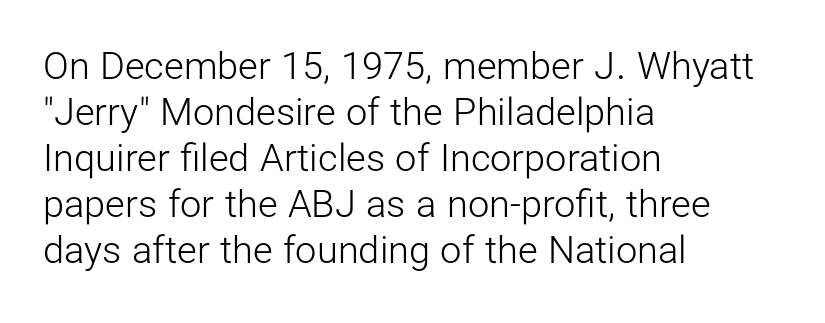
Spacing between characters is what you'd get straight out of the box. A typesetter would label this face a sans. Is this a fixed-width face? No — the glyphs have proportional, varying widths. Nothing heavy about these letters — not bold at all.
